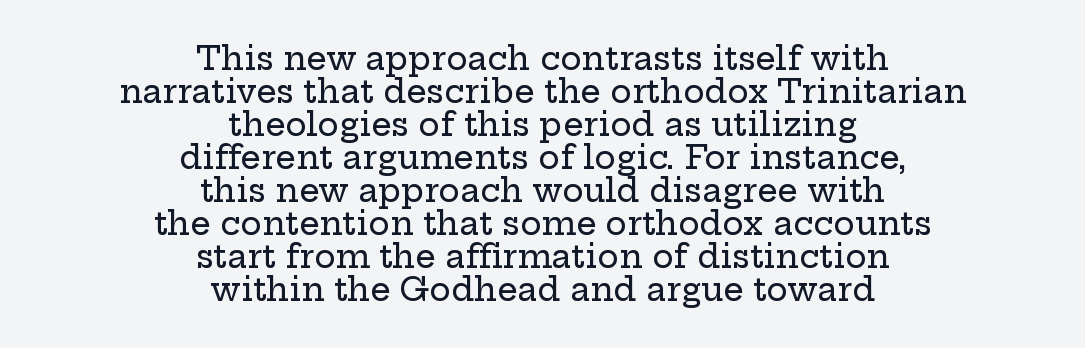
{"serif": "yes", "italic": "no", "width": "wide", "stroke_contrast": "low", "x_height": "medium", "monospaced": "no", "underline": "no", "align": "center", "line_spacing": "tight", "line_spacing_ratio": 1.03, "letter_spacing": "normal", "letter_spacing_em": 0.0, "glyph_px": 32}
